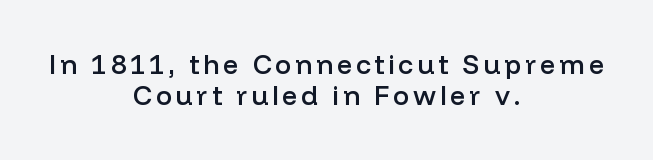
The image shows 27 px text type, upright; set centered, line spacing 1.16x, not underlined.
